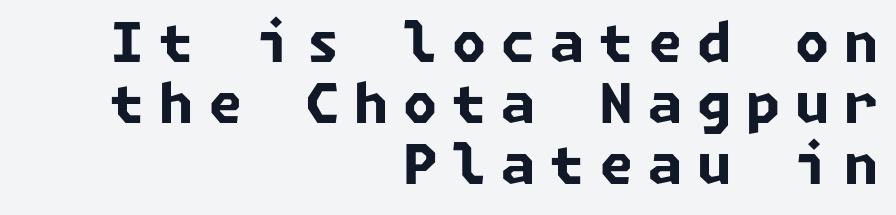
Q: Is the text bold? A: Yes.
Q: Is the typeface a serif or a sans-serif typeface? A: Sans-serif.
Q: Is the text underlined? A: No.
Q: How is the paragraph aligned? A: Right-aligned.
Q: Is the spacing between letters normal or unusually wide? A: Unusually wide.
Q: Is the spacing between lines tight, normal or loose? A: Tight.
Q: Width (condensed, normal, or wide)? A: Normal.
Q: Stroke contrast? A: Low.
Q: x-height? A: Medium.
